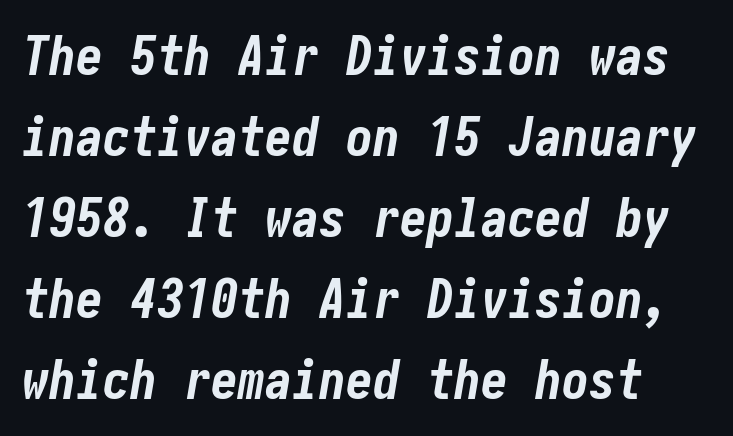
The image shows 54 px bold, condensed type, italic (leaning right); set normal line spacing (1.5x), normal letter spacing, not underlined; low stroke contrast and a medium x-height.
